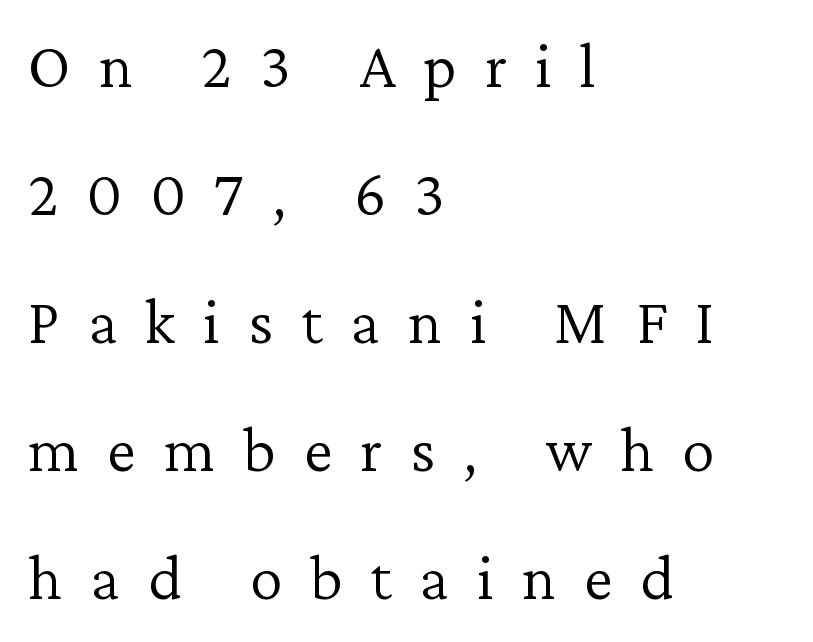
Q: Is the text bold? A: No.
Q: Is the text italic (slanted)? A: No, it is upright.
Q: Is the typeface a serif or a sans-serif typeface? A: Serif.
Q: Is the text underlined? A: No.
Q: How is the paragraph aligned? A: Left-aligned.
Q: Is the spacing between letters normal or unusually wide? A: Unusually wide.
Q: Is the spacing between lines tight, normal or loose? A: Loose.
Q: Width (condensed, normal, or wide)? A: Normal.
Q: Stroke contrast? A: Low.
Q: x-height? A: Medium.
Q: Monospaced? A: No.
